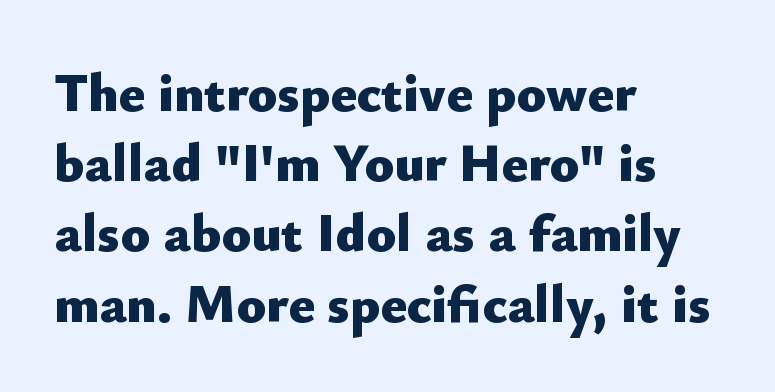
Q: Is the text bold? A: Yes.
Q: Is the text italic (slanted)? A: No, it is upright.
Q: Is the typeface a serif or a sans-serif typeface? A: Sans-serif.
Q: Is the text underlined? A: No.
Q: How is the paragraph aligned? A: Left-aligned.
Q: Is the spacing between letters normal or unusually wide? A: Normal.
Q: Is the spacing between lines tight, normal or loose? A: Normal.
Q: Width (condensed, normal, or wide)? A: Normal.
Q: Stroke contrast? A: Low.
Q: x-height? A: Small.
Q: Monospaced? A: No.
